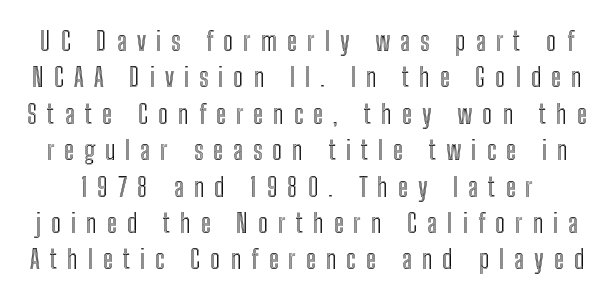
The image shows 26 px text type, upright; set normal line spacing (1.4x), unusually wide letter spacing (+0.39 em), not underlined.
